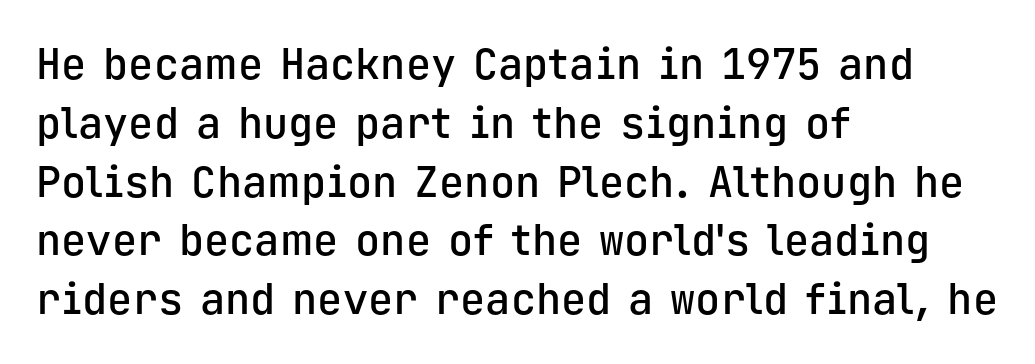
{"serif": "no", "italic": "no", "bold": "semi", "weight": "semibold", "width": "normal", "stroke_contrast": "low", "x_height": "medium", "monospaced": "yes", "underline": "no", "align": "left", "line_spacing": "normal", "line_spacing_ratio": 1.4, "letter_spacing": "normal", "letter_spacing_em": 0.0, "glyph_px": 42}
